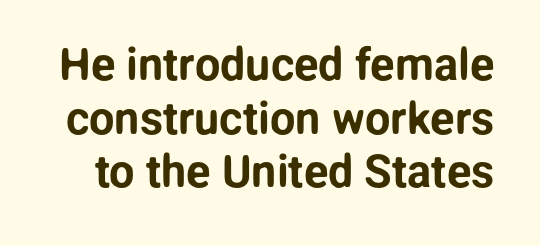
The face used here is proportionally spaced, like ordinary book or web type. This is roman type, the default non-slanted kind. Short note: letters normally spaced. Regarding serifs, this sample does without them. Underline: absent.
